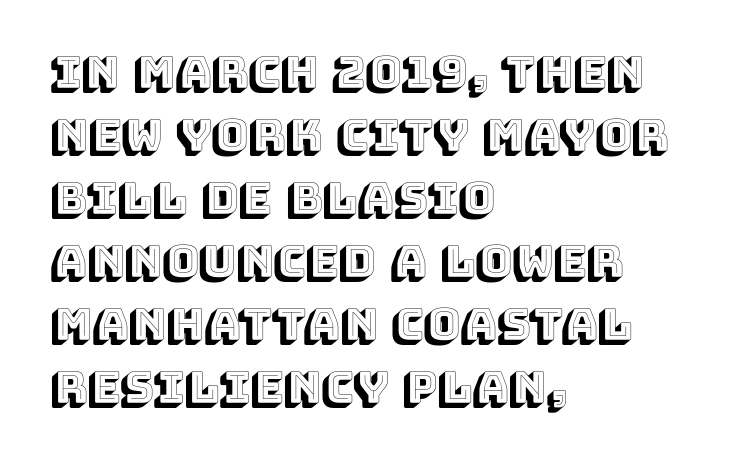
These lines were composed using upright roman letters. The specimen omits any rule beneath the text block's lines. Note the varied advance widths — an 'i' is clearly narrower than an 'm'. Standard letterfit; no display-style spreading of the glyphs.
